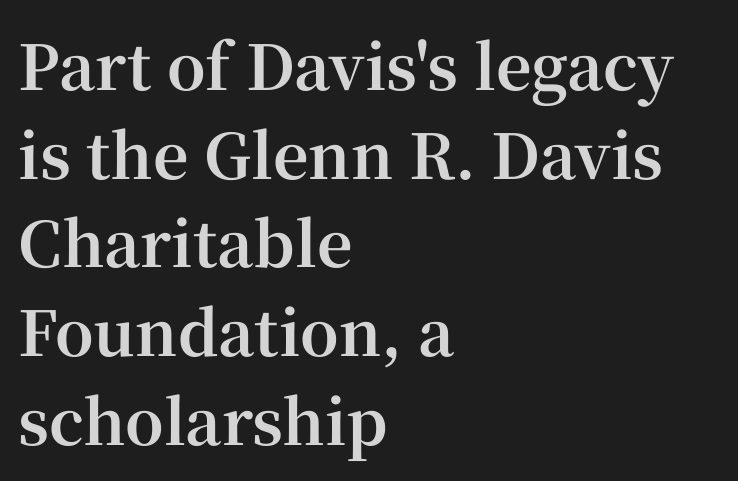
Letterform terminals end in serifs throughout the passage. Posture: vertical. If you drew a ruler down the left edge, every line would touch it. The foot of each line stays bare and open.
